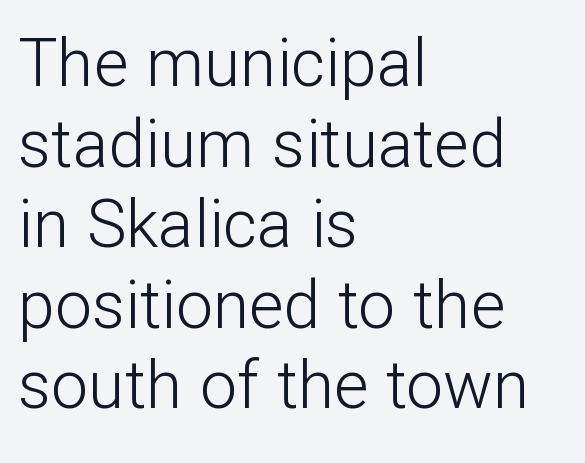
Stroke mass is kept to a normal reading level or below. If you drew a line through each stem, it would be perfectly vertical. Is the block centered? No — it sits flush against the left margin. The font family rendered here belongs to the sans-serif group. Words appear dense and cohesive because spacing is normal.
